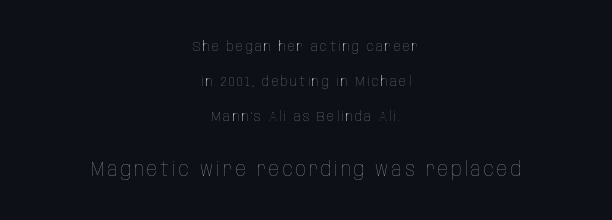
This rendering uses center alignment, leaving both contours irregular but symmetric. Rendered with straight, roman letterforms. The second block has been scaled up relative to the first. A light-to-regular cut is what we see here.
